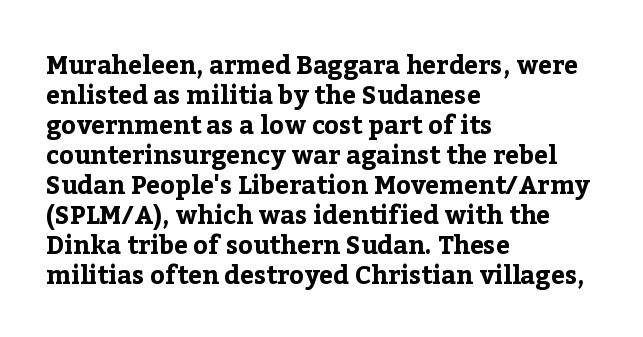
Q: Is the text bold? A: Yes.
Q: Is the text italic (slanted)? A: No, it is upright.
Q: Is the text underlined? A: No.
Q: How is the paragraph aligned? A: Left-aligned.
Q: Is the spacing between letters normal or unusually wide? A: Normal.
